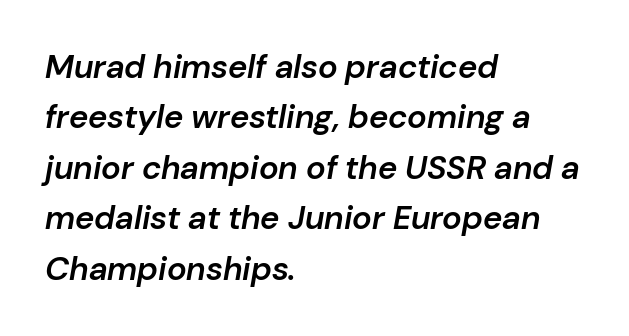
{"italic": "yes", "lean": "right", "slant_degrees": 10, "bold": "semi", "weight": "semibold", "width": "normal", "stroke_contrast": "low", "x_height": "medium", "monospaced": "no", "underline": "no", "align": "left", "line_spacing": "normal", "line_spacing_ratio": 1.53, "letter_spacing": "normal", "letter_spacing_em": 0.0, "glyph_px": 33}
